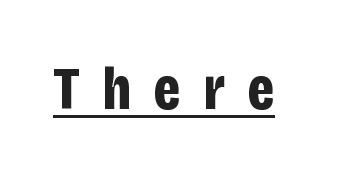
Is there an underline? Yes — a line sits under the letters. Honestly, the letter spacing is so wide it's the main thing you notice. Each glyph is drawn with heavy, bold strokes. Posture: upright roman.
